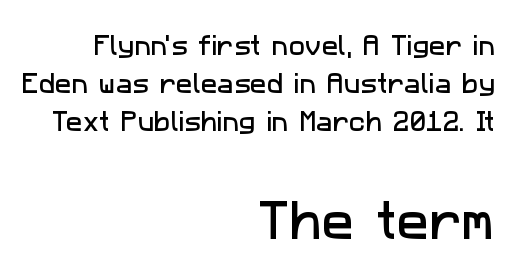
The image shows 43 px sans-serif type; set right-aligned, line spacing 1.72x, normal letter spacing, not underlined; the second (bottom) block is 1.95x larger; low stroke contrast and a medium x-height.
